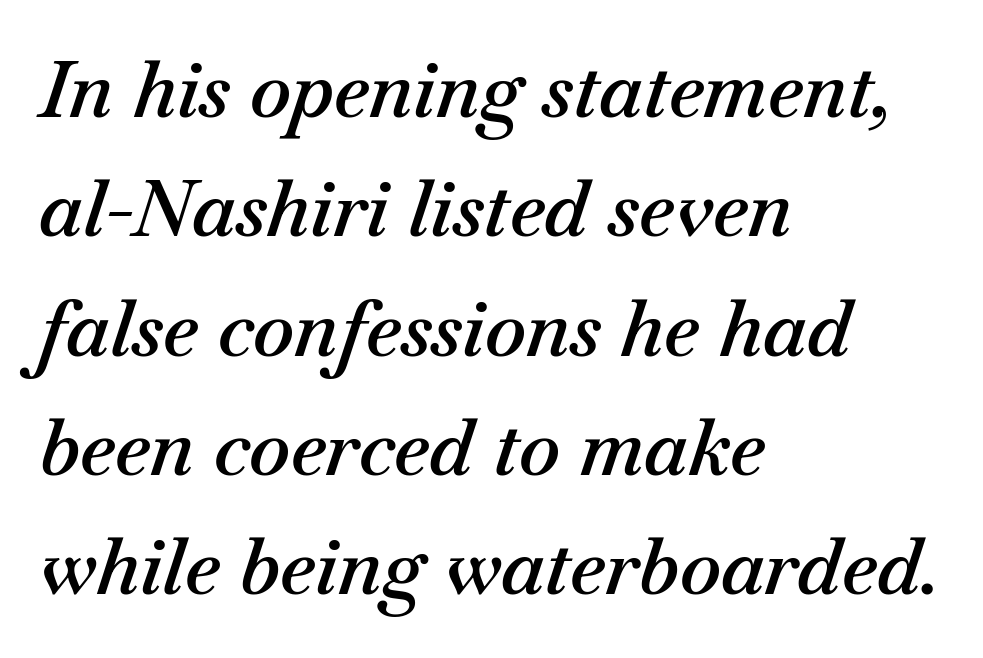
Q: Is the text bold? A: Semi-bold.
Q: Is the text italic (slanted)? A: Yes, it leans right by about 18 degrees.
Q: Is the text underlined? A: No.
Q: How is the paragraph aligned? A: Left-aligned.
Q: Is the spacing between letters normal or unusually wide? A: Normal.
Q: Is the spacing between lines tight, normal or loose? A: Normal.
Q: Width (condensed, normal, or wide)? A: Normal.
Q: Stroke contrast? A: Medium.
Q: x-height? A: Small.
Q: Monospaced? A: No.
